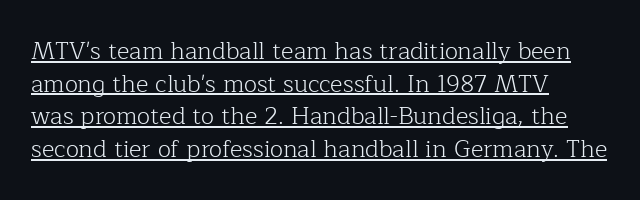
{"italic": "no", "bold": "no", "underline": "yes", "align": "left", "line_spacing": "normal", "line_spacing_ratio": 1.36, "letter_spacing": "normal", "letter_spacing_em": 0.0, "glyph_px": 24}
